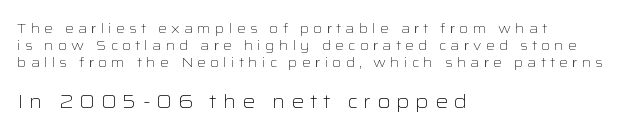
The image shows 20 px text type, upright; set left-aligned, line spacing 1.23x, unusually wide letter spacing (+0.29 em), not underlined; the second (bottom) block is 1.43x larger.
